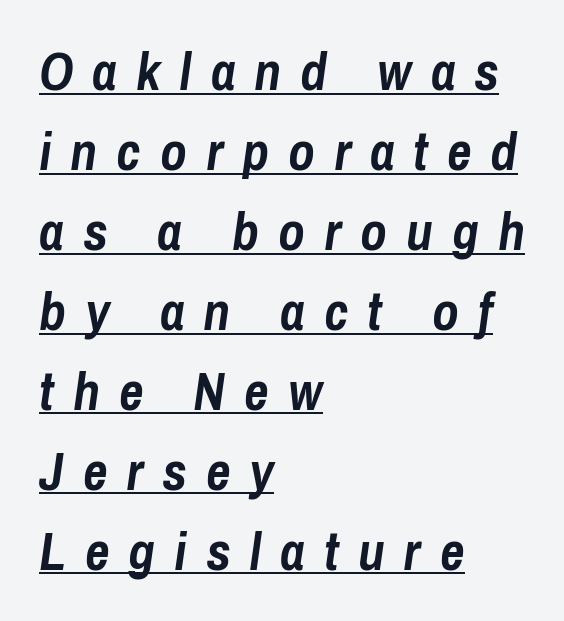
{"italic": "yes", "lean": "right", "slant_degrees": 8, "bold": "yes", "weight": "semibold", "width": "condensed", "stroke_contrast": "low", "x_height": "medium", "monospaced": "no", "underline": "yes", "align": "left", "line_spacing": "normal", "line_spacing_ratio": 1.48, "letter_spacing": "wide", "letter_spacing_em": 0.35, "glyph_px": 54}
